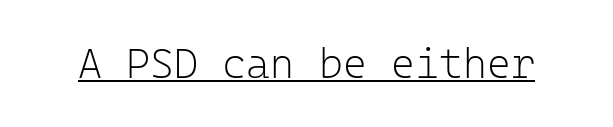
{"serif": "no", "italic": "no", "bold": "no", "weight": "light", "width": "normal", "stroke_contrast": "low", "x_height": "medium", "monospaced": "yes", "underline": "yes", "letter_spacing": "normal", "letter_spacing_em": 0.0, "glyph_px": 41}
